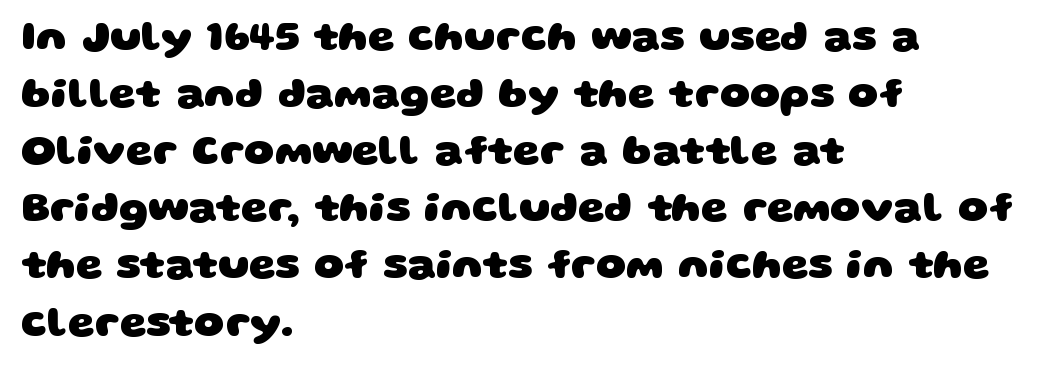
The line texture is even and compact thanks to regular tracking. The rendering uses natural spacing where letterforms have individual widths. Which margin do the lines hug? The left one — the right edge is uneven. The letters carry no serifs — their stems end cleanly without finishing strokes.
